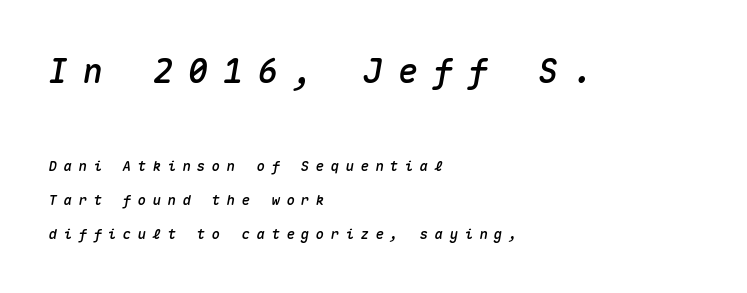
Q: Is the text italic (slanted)? A: Yes, it leans right by about 10 degrees.
Q: Is the text underlined? A: No.
Q: How is the paragraph aligned? A: Left-aligned.
Q: Is the spacing between letters normal or unusually wide? A: Unusually wide.
Q: Is the spacing between lines tight, normal or loose? A: Loose.
Q: Which block of text is set in a larger size, the first (top) or the second (bottom)? A: The first (top) one.
Q: Width (condensed, normal, or wide)? A: Normal.
Q: Stroke contrast? A: Medium.
Q: x-height? A: Medium.
Q: Monospaced? A: Yes.
